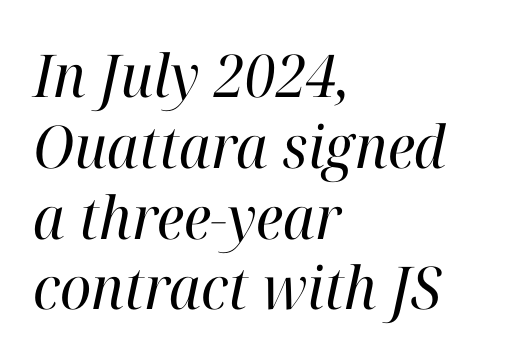
Q: Is the text bold? A: No.
Q: Is the text italic (slanted)? A: Yes, it leans right by about 12 degrees.
Q: Is the typeface a serif or a sans-serif typeface? A: Serif.
Q: Is the text underlined? A: No.
Q: How is the paragraph aligned? A: Left-aligned.
Q: Is the spacing between letters normal or unusually wide? A: Normal.
Q: Width (condensed, normal, or wide)? A: Normal.
Q: Stroke contrast? A: High.
Q: x-height? A: Medium.
Q: Monospaced? A: No.
